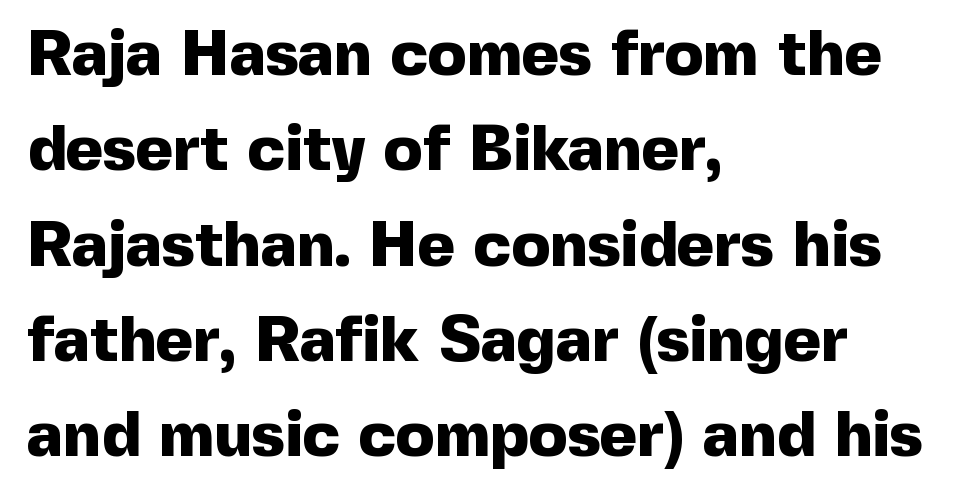
The image shows 64 px heavy sans-serif type, upright; set left-aligned, normal line spacing (1.49x), normal letter spacing, not underlined; a medium x-height.
